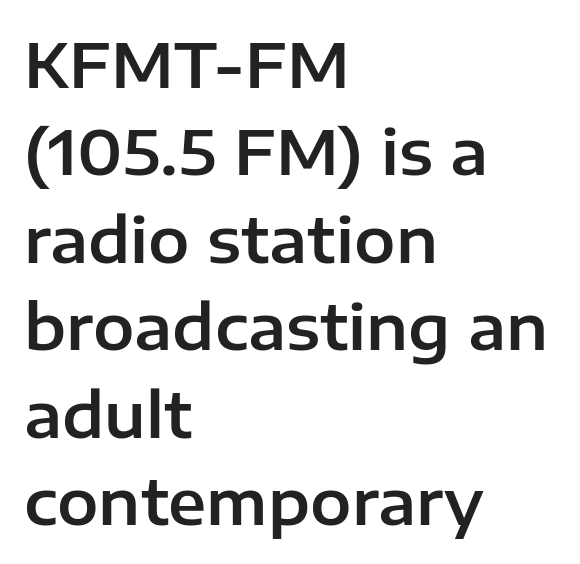
{"serif": "no", "italic": "no", "width": "normal", "stroke_contrast": "low", "x_height": "medium", "monospaced": "no", "underline": "no", "align": "left", "line_spacing": "normal", "line_spacing_ratio": 1.41, "letter_spacing": "normal", "letter_spacing_em": 0.0, "glyph_px": 62}
